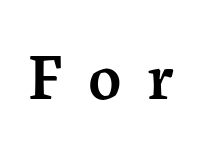
The image shows 65 px semibold serif type, upright; set unusually wide letter spacing (+0.39 em), not underlined; medium stroke contrast and a medium x-height.
